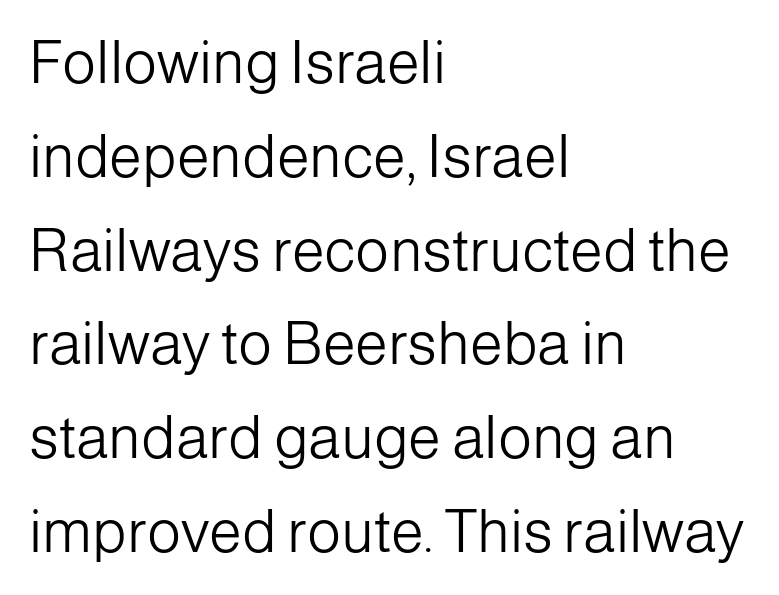
Nothing sits at the stroke ends, so this counts as sans-serif. Short note: letters normally spaced. Posture: vertical. No chunkiness to these letters — they're not bold. The compositor pushed each line to the left boundary.
